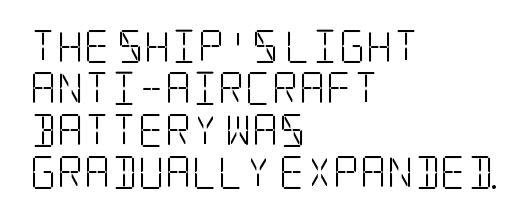
{"serif": "yes", "italic": "no", "bold": "no", "weight": "light", "width": "condensed", "stroke_contrast": "low", "x_height": "large", "underline": "no", "align": "left", "line_spacing": "normal", "line_spacing_ratio": 1.27, "letter_spacing": "normal", "letter_spacing_em": 0.0, "glyph_px": 33}
